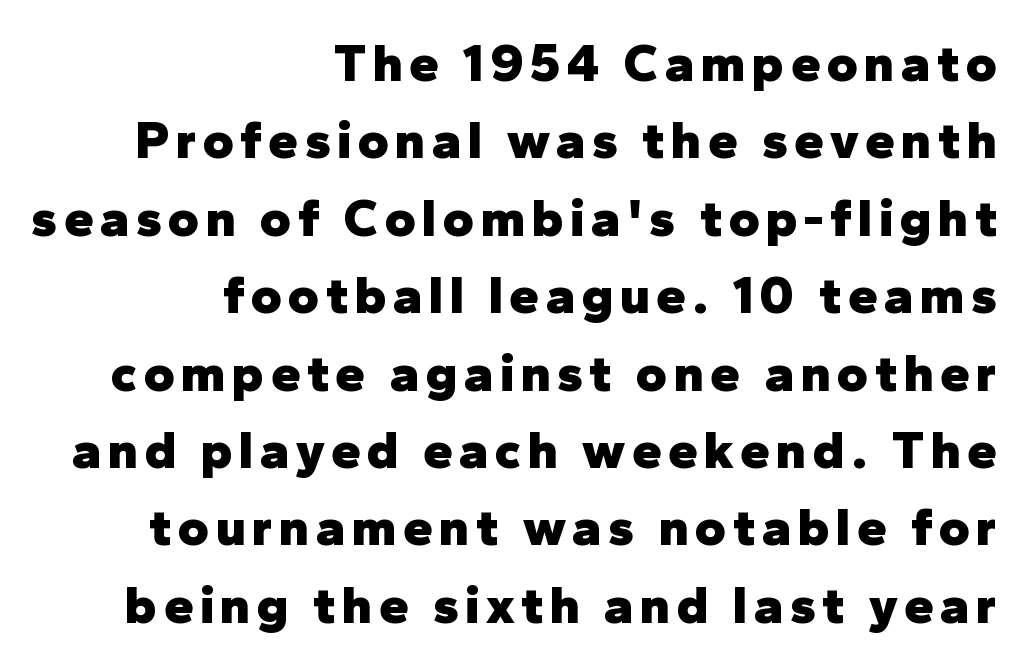
Quick note: underline off. No feet cap the strokes, marking this as sans-serif type. The leading is moderate, giving the passage an even texture. The lines in this sample share a right terminus and differ only in where they begin. Style check: upright. The characters look thick and weighty, a clear bold.
